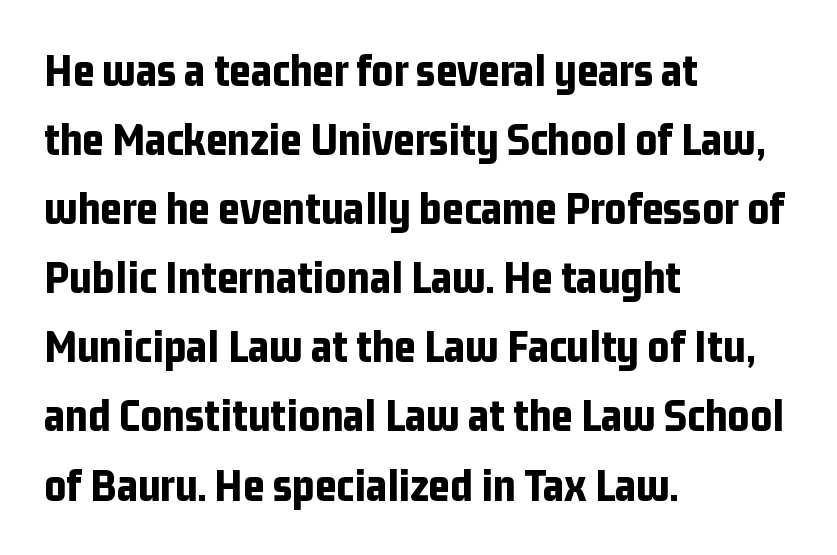
The face used here is a sans, in the tradition of grotesques and geometrics. Clear beneath every line of the passage. Compared with an ordinary text face, these strokes are far heavier — a full bold. A typesetter would call this proportional, since set widths differ per character.
